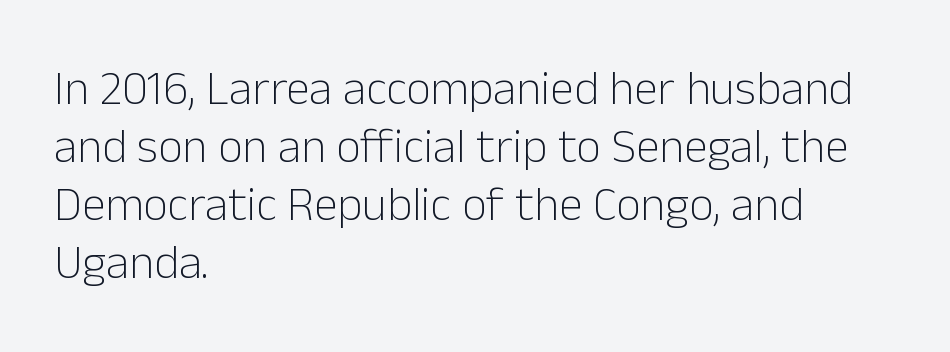
Q: Is the text bold? A: No.
Q: Is the text italic (slanted)? A: No, it is upright.
Q: Is the typeface a serif or a sans-serif typeface? A: Sans-serif.
Q: Is the text underlined? A: No.
Q: How is the paragraph aligned? A: Left-aligned.
Q: Is the spacing between letters normal or unusually wide? A: Normal.
Q: Width (condensed, normal, or wide)? A: Normal.
Q: Stroke contrast? A: Low.
Q: x-height? A: Medium.
Q: Monospaced? A: No.
